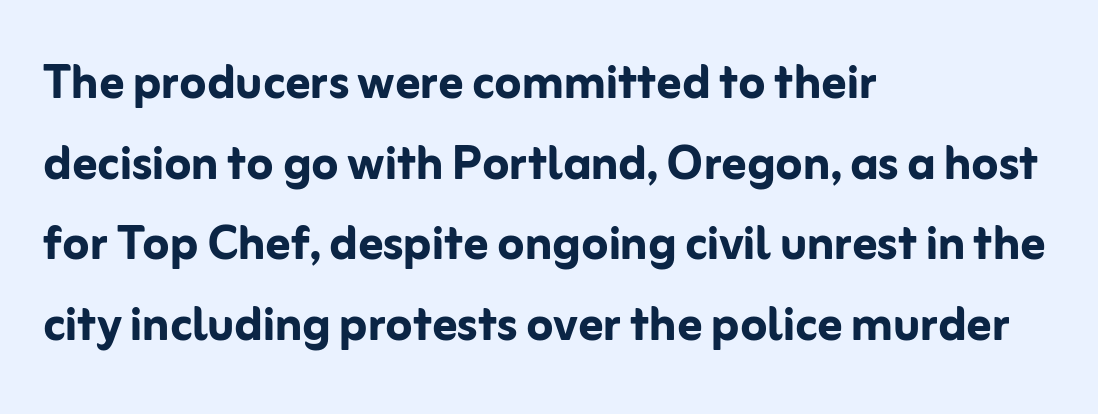
Q: Is the text bold? A: Yes.
Q: Is the text italic (slanted)? A: No, it is upright.
Q: Is the typeface a serif or a sans-serif typeface? A: Sans-serif.
Q: Is the text underlined? A: No.
Q: How is the paragraph aligned? A: Left-aligned.
Q: Is the spacing between letters normal or unusually wide? A: Normal.
Q: Is the spacing between lines tight, normal or loose? A: Normal.
Q: Width (condensed, normal, or wide)? A: Normal.
Q: Stroke contrast? A: Low.
Q: x-height? A: Medium.
Q: Monospaced? A: No.
